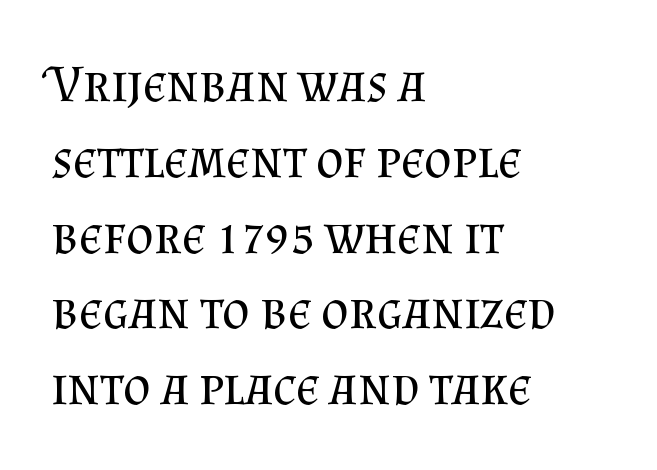
This block has exactly the height ordinary leading produces. Proportional: the letters do not fall into vertical columns. This is roman type, the default non-slanted kind. The space directly below the letters is spotless.
